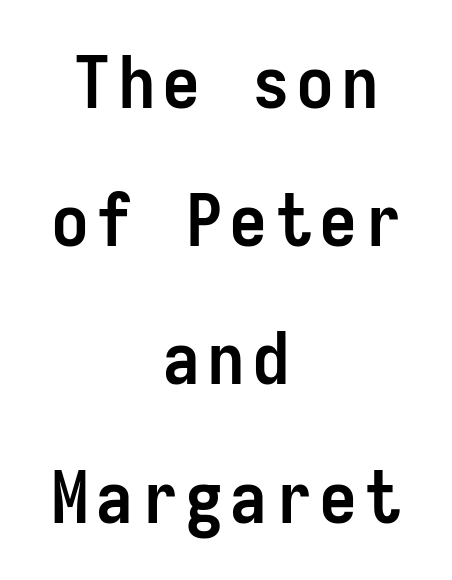
{"serif": "no", "italic": "no", "bold": "yes", "weight": "semibold", "width": "condensed", "stroke_contrast": "low", "x_height": "medium", "monospaced": "yes", "underline": "no", "align": "center", "line_spacing": "loose", "line_spacing_ratio": 1.92, "glyph_px": 72}
